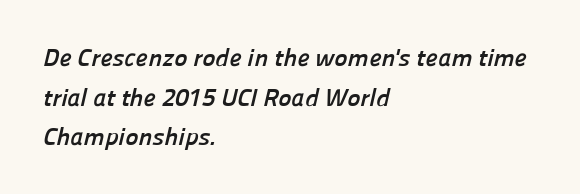
{"bold": "yes", "underline": "no", "align": "left", "line_spacing": "normal", "line_spacing_ratio": 1.59, "letter_spacing": "normal", "letter_spacing_em": 0.0, "glyph_px": 25}
